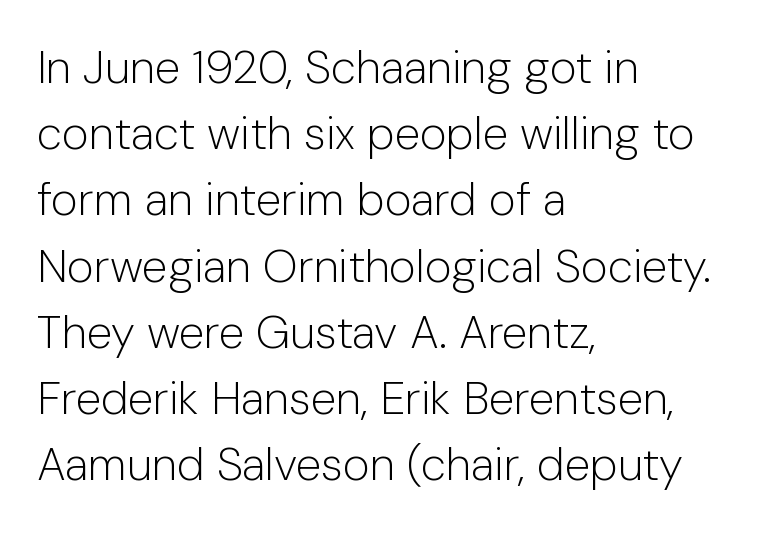
{"serif": "no", "italic": "no", "bold": "no", "weight": "light", "width": "normal", "stroke_contrast": "low", "x_height": "medium", "monospaced": "no", "underline": "no", "align": "left", "line_spacing": "normal", "line_spacing_ratio": 1.44, "letter_spacing": "normal", "letter_spacing_em": 0.0, "glyph_px": 46}
